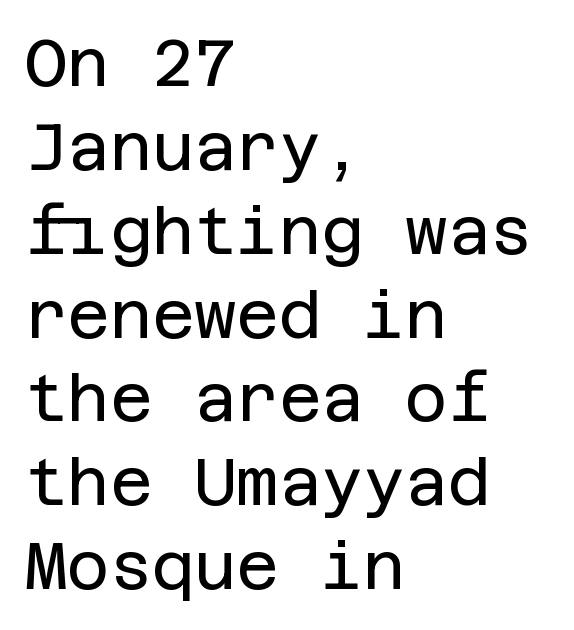
Q: Is the text bold? A: No.
Q: Is the text italic (slanted)? A: No, it is upright.
Q: Is the typeface a serif or a sans-serif typeface? A: Sans-serif.
Q: Is the text underlined? A: No.
Q: How is the paragraph aligned? A: Left-aligned.
Q: Is the spacing between letters normal or unusually wide? A: Normal.
Q: Is the spacing between lines tight, normal or loose? A: Normal.
Q: Width (condensed, normal, or wide)? A: Normal.
Q: Stroke contrast? A: Low.
Q: x-height? A: Large.
